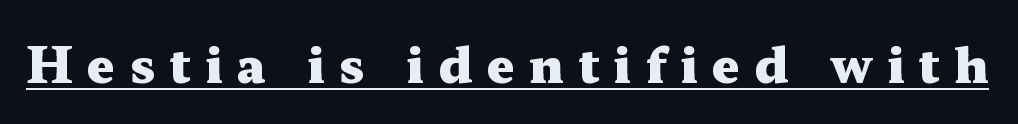
The image shows 49 px heavy, wide serif type, upright; set unusually wide letter spacing (+0.29 em), underlined; medium stroke contrast and a medium x-height.
